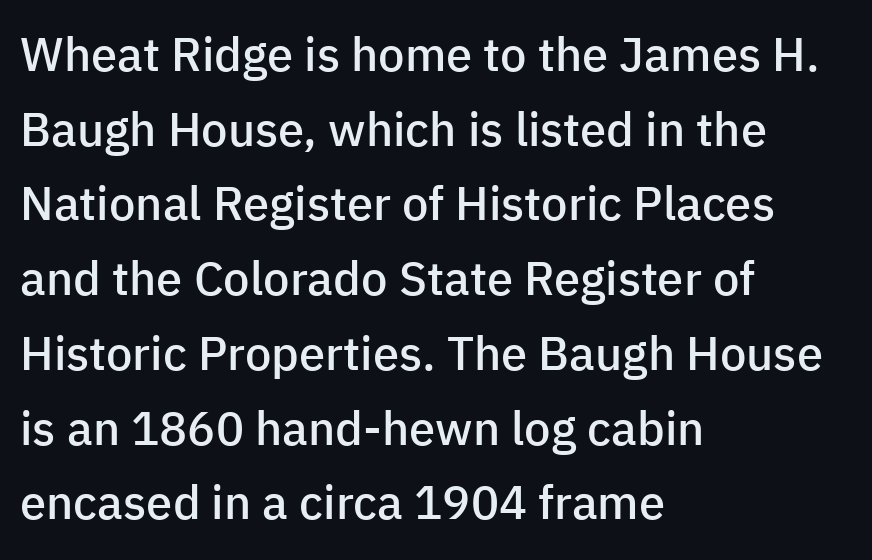
Q: Is the text bold? A: Semi-bold.
Q: Is the text italic (slanted)? A: No, it is upright.
Q: Is the typeface a serif or a sans-serif typeface? A: Sans-serif.
Q: Is the text underlined? A: No.
Q: How is the paragraph aligned? A: Left-aligned.
Q: Is the spacing between letters normal or unusually wide? A: Normal.
Q: Is the spacing between lines tight, normal or loose? A: Normal.
Q: Width (condensed, normal, or wide)? A: Normal.
Q: Stroke contrast? A: Low.
Q: x-height? A: Medium.
Q: Monospaced? A: No.
